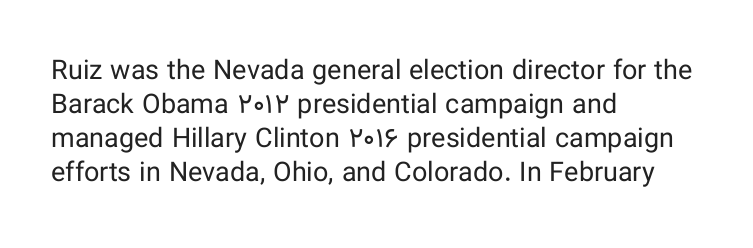
Vertically, the passage feels balanced, rows spaced as you'd expect. The strip under each line holds only bare page. Weight: in the light-to-regular range. Glyph-to-glyph distance matches everyday printed text.
